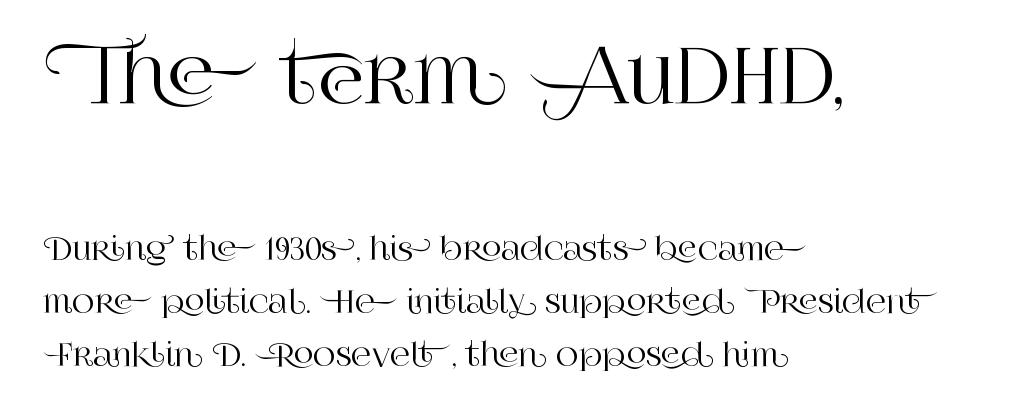
Large over small — that's the arrangement of the two blocks here. Which margin do the lines hug? The left one — the right edge is uneven. The passage shown is typed in a proportional face where columns would drift. Designer's note — italics off, roman on. The tracking reads as untouched default to a designer's eye.
